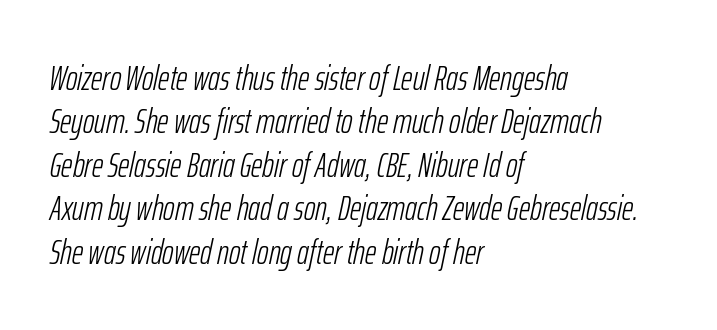
The passage shown is typed in a proportional face where columns would drift. Is the stroke heavy? The answer is a plain regular-or-lighter. Decoration check: the copy has no underline. These lines are set flush left with a ragged right edge. Between one letter and the next there's only the usual sliver of space. Is the type slanted? Yes — the strokes lean at a clear angle.
